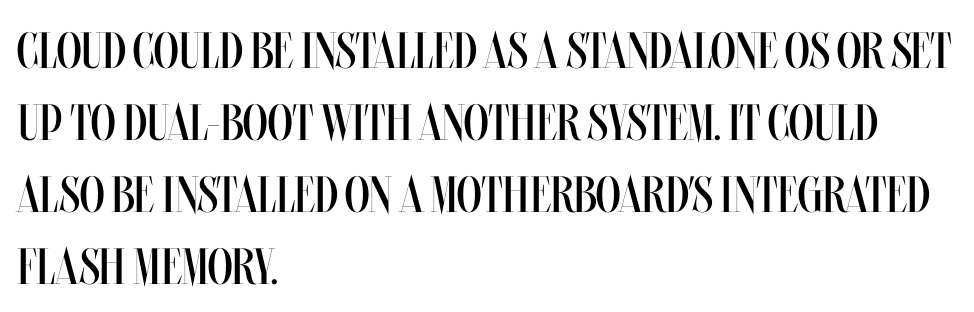
{"italic": "no", "bold": "no", "weight": "regular", "width": "condensed", "stroke_contrast": "medium", "x_height": "large", "monospaced": "no", "underline": "no", "align": "left", "line_spacing": "normal", "line_spacing_ratio": 1.41, "letter_spacing": "normal", "letter_spacing_em": 0.0, "glyph_px": 51}
